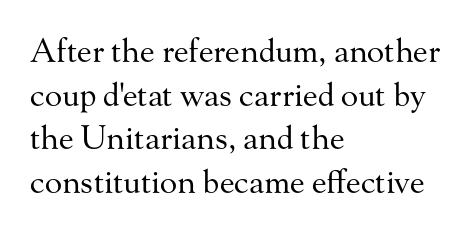
{"serif": "yes", "italic": "no", "bold": "no", "weight": "regular", "width": "normal", "stroke_contrast": "medium", "x_height": "small", "monospaced": "no", "underline": "no", "align": "left", "line_spacing": "normal", "line_spacing_ratio": 1.36, "letter_spacing": "normal", "letter_spacing_em": 0.0, "glyph_px": 32}
